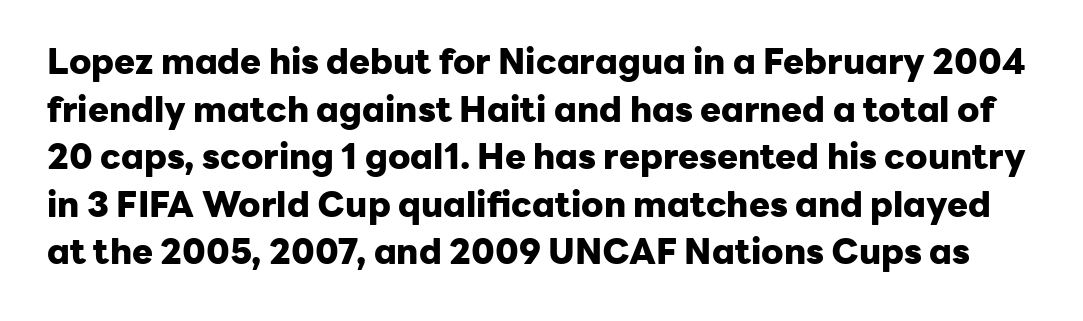
The rendering uses a bold face; every stroke is thick and dark. There is no visible air inserted between adjacent glyphs. Plain, unruled lines of type. These lines sit exactly where default settings would place them. This sample uses a sans-serif face. The lettering stays uniformly vertical, giving the passage a roman look.
